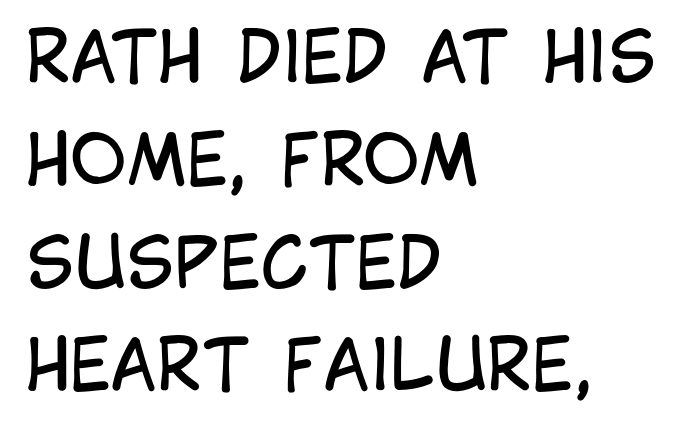
The passage shown is not underscored anywhere. Interline gaps are of average width in this sample. Varying glyph widths throughout — classic text-font behaviour. The compositor pushed each line to the left boundary. Between one letter and the next there's only the usual sliver of space.
